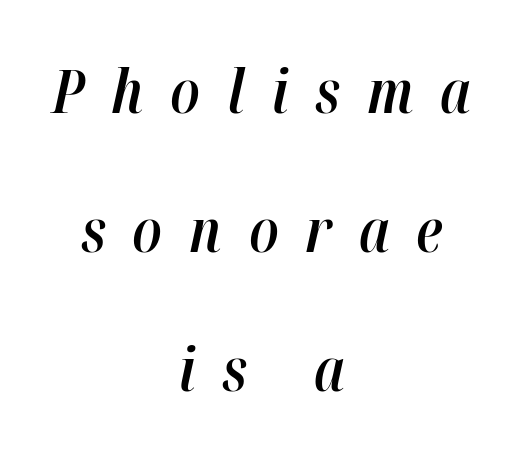
Q: Is the text bold? A: Semi-bold.
Q: Is the text italic (slanted)? A: Yes, it leans right by about 12 degrees.
Q: Is the text underlined? A: No.
Q: How is the paragraph aligned? A: Centered.
Q: Is the spacing between letters normal or unusually wide? A: Unusually wide.
Q: Is the spacing between lines tight, normal or loose? A: Loose.
Q: Width (condensed, normal, or wide)? A: Condensed.
Q: Stroke contrast? A: High.
Q: x-height? A: Medium.
Q: Monospaced? A: No.
